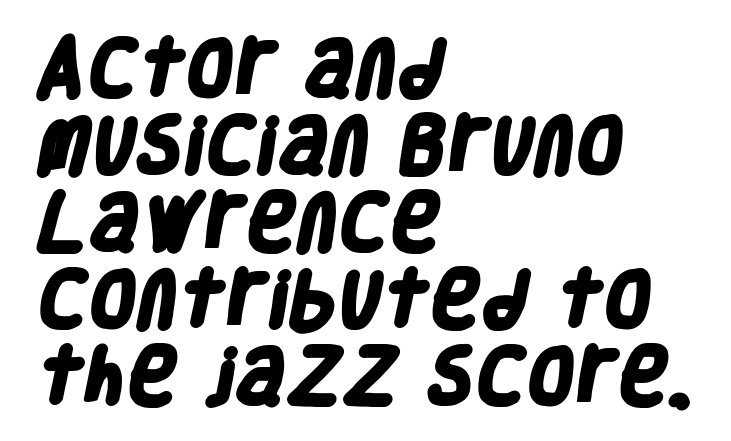
Q: Is the text bold? A: Yes.
Q: Is the typeface a serif or a sans-serif typeface? A: Sans-serif.
Q: Is the text underlined? A: No.
Q: How is the paragraph aligned? A: Left-aligned.
Q: Is the spacing between letters normal or unusually wide? A: Normal.
Q: Width (condensed, normal, or wide)? A: Condensed.
Q: Stroke contrast? A: Low.
Q: x-height? A: Large.
Q: Monospaced? A: No.
